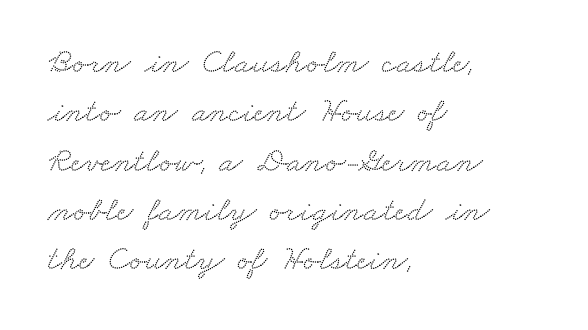
The image shows 35 px wide serif type; set left-aligned, normal line spacing (1.41x), normal letter spacing, not underlined; medium stroke contrast and a small x-height.
